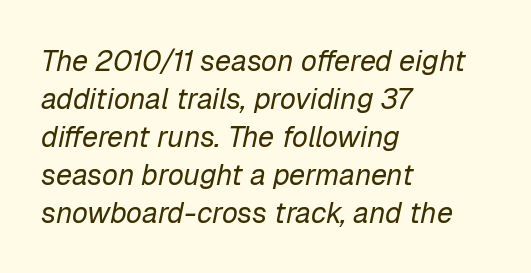
Q: Is the text bold? A: No.
Q: Is the text italic (slanted)? A: Yes, it leans right by about 12 degrees.
Q: Is the text underlined? A: No.
Q: How is the paragraph aligned? A: Left-aligned.
Q: Is the spacing between letters normal or unusually wide? A: Normal.
Q: Is the spacing between lines tight, normal or loose? A: Normal.
Q: Width (condensed, normal, or wide)? A: Normal.
Q: Stroke contrast? A: Low.
Q: x-height? A: Medium.
Q: Monospaced? A: No.
